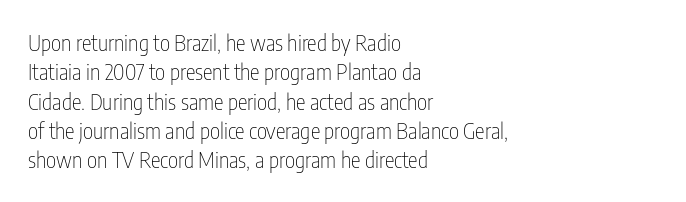
Q: Is the text bold? A: No.
Q: Is the text italic (slanted)? A: No, it is upright.
Q: Is the text underlined? A: No.
Q: How is the paragraph aligned? A: Left-aligned.
Q: Is the spacing between letters normal or unusually wide? A: Normal.
Q: Is the spacing between lines tight, normal or loose? A: Normal.
